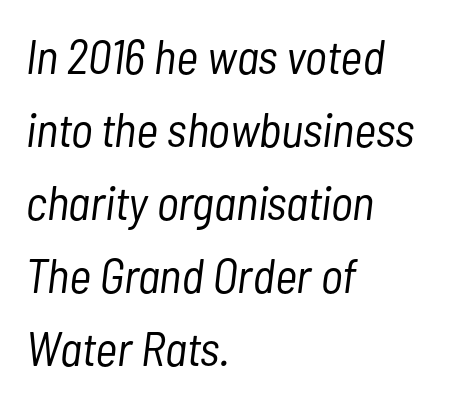
Q: Is the text bold? A: No.
Q: Is the text italic (slanted)? A: Yes, it leans right by about 7 degrees.
Q: Is the text underlined? A: No.
Q: How is the paragraph aligned? A: Left-aligned.
Q: Is the spacing between letters normal or unusually wide? A: Normal.
Q: Is the spacing between lines tight, normal or loose? A: Normal.
Q: Width (condensed, normal, or wide)? A: Condensed.
Q: Stroke contrast? A: Low.
Q: x-height? A: Medium.
Q: Monospaced? A: No.
